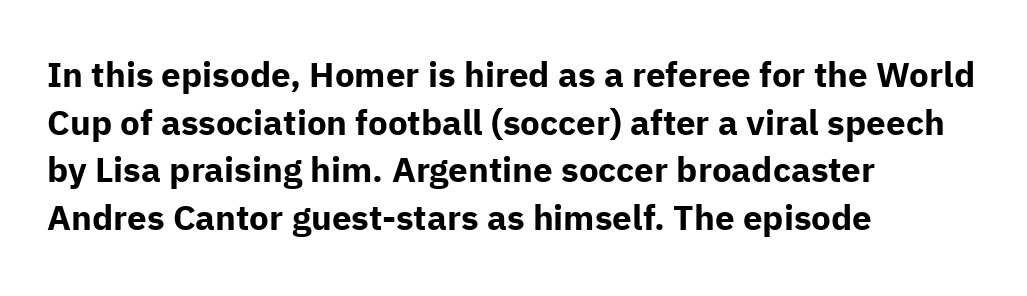
Anything drawn beneath the words? Only blank space. What stands out about the letter spacing? Nothing — it is the standard amount. Posture: vertical. Looks like regular typesetting: each glyph gets only the width it needs. How would I describe the line gaps? Plain and ordinary. A sans-serif font was chosen for this passage.
